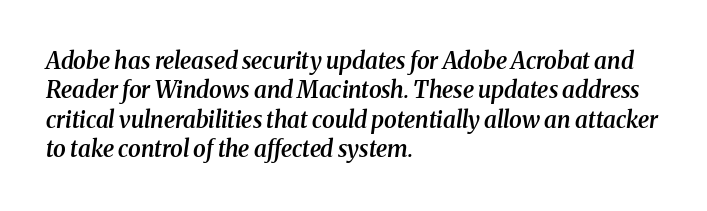
Q: Is the text bold? A: Semi-bold.
Q: Is the text italic (slanted)? A: Yes, it leans right by about 8 degrees.
Q: Is the text underlined? A: No.
Q: How is the paragraph aligned? A: Left-aligned.
Q: Is the spacing between letters normal or unusually wide? A: Normal.
Q: Is the spacing between lines tight, normal or loose? A: Normal.
